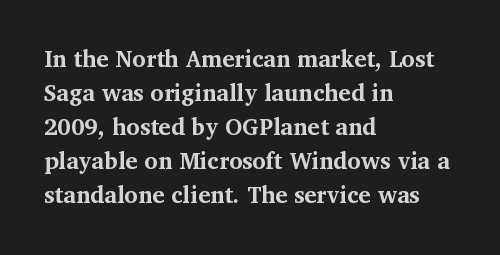
The strip under each line holds only bare page. How are the letters spaced? Ordinarily, with no added tracking. Line spacing here is normal. This rendering uses left alignment, leaving the right contour irregular. When letters stand straight like this, we call the style roman or upright. The rendering uses a bold face; every stroke is thick and dark.
